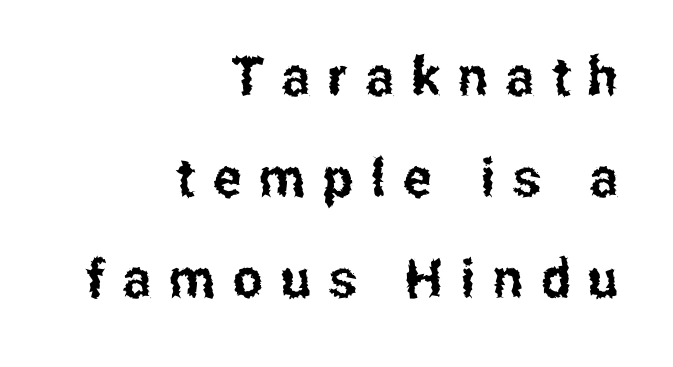
Q: Is the text italic (slanted)? A: No, it is upright.
Q: Is the typeface a serif or a sans-serif typeface? A: Sans-serif.
Q: Is the text underlined? A: No.
Q: How is the paragraph aligned? A: Right-aligned.
Q: Is the spacing between letters normal or unusually wide? A: Unusually wide.
Q: Is the spacing between lines tight, normal or loose? A: Loose.
Q: Width (condensed, normal, or wide)? A: Condensed.
Q: Stroke contrast? A: Low.
Q: x-height? A: Medium.
Q: Monospaced? A: No.
